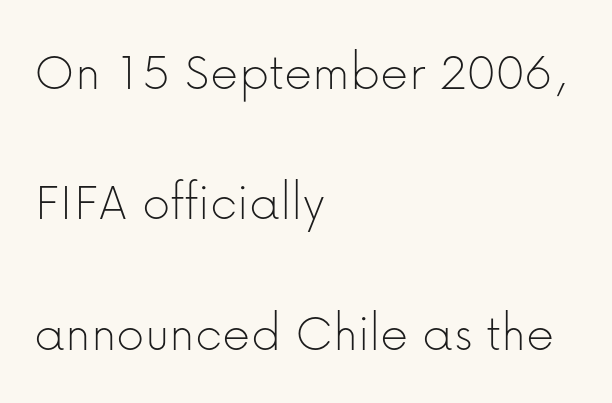
Descenders hang freely into open space. Looks like regular typesetting: each glyph gets only the width it needs. Each line starts at the same left margin while the right side varies. The strokes carry an ordinary text weight at most.
